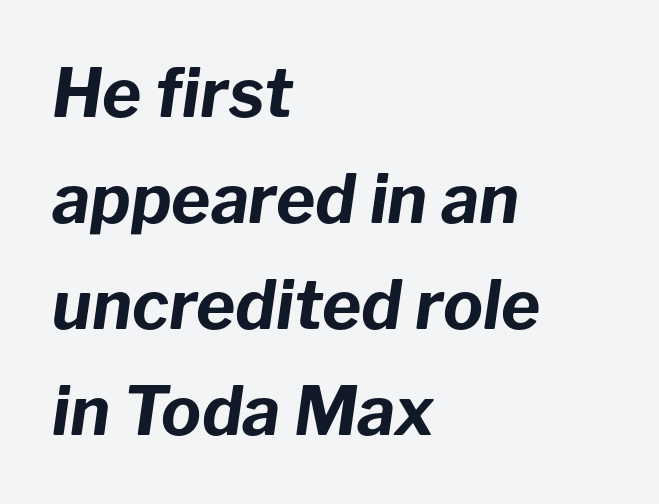
Note the varied advance widths — an 'i' is clearly narrower than an 'm'. A classic flush-left, rag-right setting is used for this passage. Strokes here are thick enough to call this a true bold. Any mark beneath the type? The region is blank. A normal amount of white space separates one row of letters from the next. Italic: yes, the glyphs are oblique.
